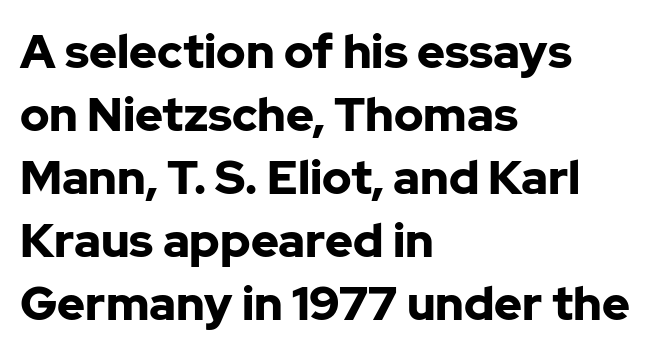
Q: Is the text bold? A: Yes.
Q: Is the text italic (slanted)? A: No, it is upright.
Q: Is the typeface a serif or a sans-serif typeface? A: Sans-serif.
Q: Is the text underlined? A: No.
Q: How is the paragraph aligned? A: Left-aligned.
Q: Is the spacing between letters normal or unusually wide? A: Normal.
Q: Is the spacing between lines tight, normal or loose? A: Normal.
Q: Width (condensed, normal, or wide)? A: Normal.
Q: Stroke contrast? A: Low.
Q: x-height? A: Medium.
Q: Monospaced? A: No.
